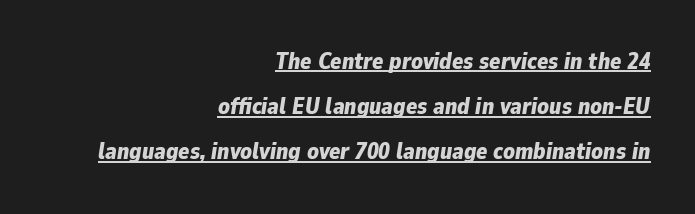
Q: Is the text bold? A: Yes.
Q: Is the text italic (slanted)? A: Yes, it leans right by about 9 degrees.
Q: Is the text underlined? A: Yes.
Q: How is the paragraph aligned? A: Right-aligned.
Q: Is the spacing between letters normal or unusually wide? A: Normal.
Q: Is the spacing between lines tight, normal or loose? A: Loose.
